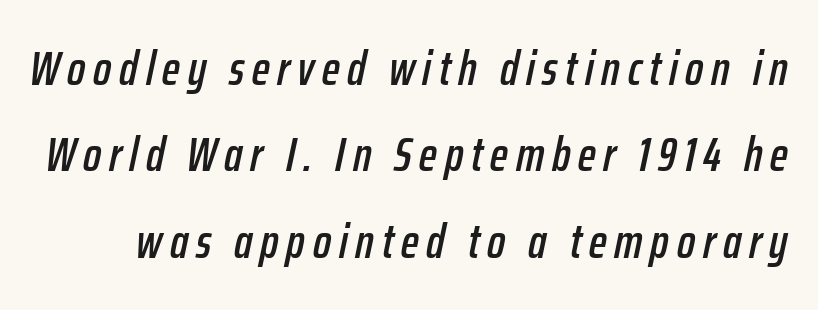
The glyphs are unaccompanied by any horizontal stroke below them. The typography opts for an oblique posture over an upright one. The passage shown is typed in a proportional face where columns would drift.
